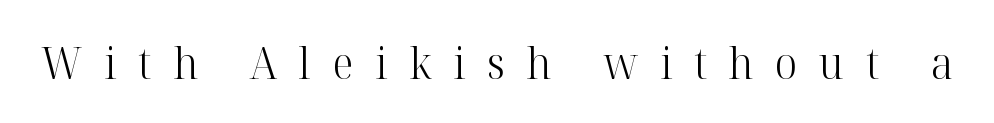
The image shows 44 px light serif type, upright; set unusually wide letter spacing (+0.49 em), not underlined; high stroke contrast and a medium x-height.
